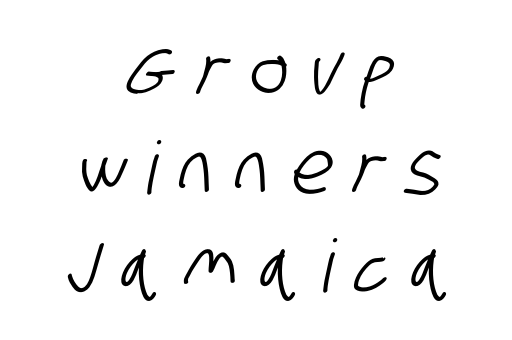
Q: Is the typeface a serif or a sans-serif typeface? A: Sans-serif.
Q: Is the text underlined? A: No.
Q: How is the paragraph aligned? A: Centered.
Q: Is the spacing between letters normal or unusually wide? A: Unusually wide.
Q: Is the spacing between lines tight, normal or loose? A: Normal.
Q: Width (condensed, normal, or wide)? A: Condensed.
Q: Stroke contrast? A: Low.
Q: x-height? A: Large.
Q: Monospaced? A: No.
